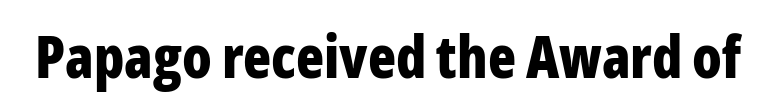
{"serif": "no", "italic": "no", "bold": "yes", "weight": "bold", "width": "condensed", "stroke_contrast": "low", "x_height": "medium", "monospaced": "no", "underline": "no", "letter_spacing": "normal", "letter_spacing_em": 0.0, "glyph_px": 58}
